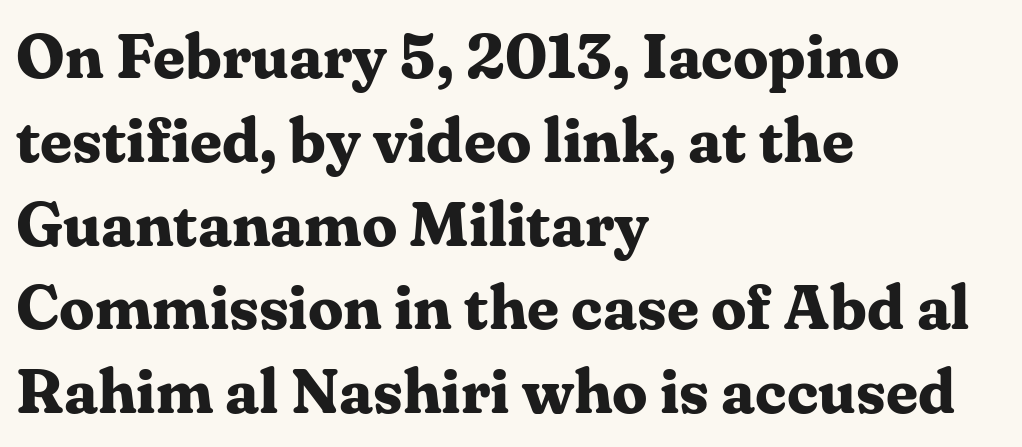
Q: Is the text bold? A: Yes.
Q: Is the text italic (slanted)? A: No, it is upright.
Q: Is the typeface a serif or a sans-serif typeface? A: Serif.
Q: Is the text underlined? A: No.
Q: How is the paragraph aligned? A: Left-aligned.
Q: Is the spacing between letters normal or unusually wide? A: Normal.
Q: Is the spacing between lines tight, normal or loose? A: Normal.
Q: Width (condensed, normal, or wide)? A: Normal.
Q: Stroke contrast? A: Medium.
Q: x-height? A: Medium.
Q: Monospaced? A: No.
